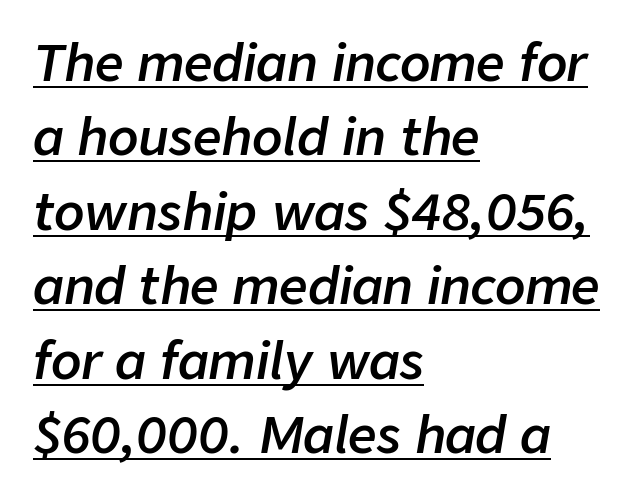
The image shows 50 px semibold type, italic (leaning right); set left-aligned, normal line spacing (1.49x), normal letter spacing, underlined; low stroke contrast and a medium x-height.
